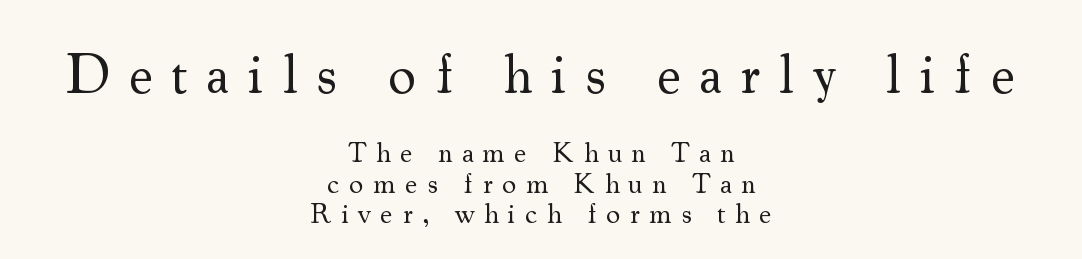
Q: Is the text bold? A: No.
Q: Is the text italic (slanted)? A: No, it is upright.
Q: Is the typeface a serif or a sans-serif typeface? A: Serif.
Q: Is the text underlined? A: No.
Q: How is the paragraph aligned? A: Centered.
Q: Is the spacing between letters normal or unusually wide? A: Unusually wide.
Q: Is the spacing between lines tight, normal or loose? A: Tight.
Q: Which block of text is set in a larger size, the first (top) or the second (bottom)? A: The first (top) one.
Q: Width (condensed, normal, or wide)? A: Normal.
Q: Stroke contrast? A: Medium.
Q: x-height? A: Small.
Q: Monospaced? A: No.
